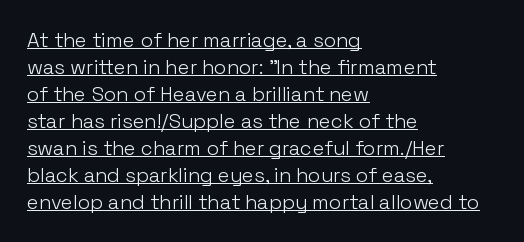
Q: Is the text bold? A: No.
Q: Is the text italic (slanted)? A: No, it is upright.
Q: Is the text underlined? A: Yes.
Q: How is the paragraph aligned? A: Left-aligned.
Q: Is the spacing between letters normal or unusually wide? A: Normal.
Q: Is the spacing between lines tight, normal or loose? A: Normal.
